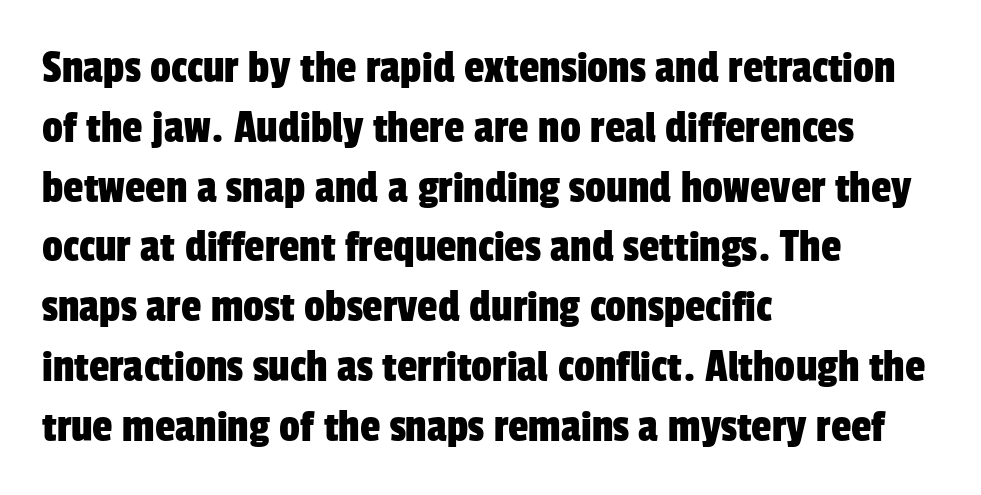
{"serif": "no", "width": "condensed", "stroke_contrast": "low", "x_height": "medium", "monospaced": "no", "underline": "no", "align": "left", "line_spacing": "normal", "line_spacing_ratio": 1.3, "letter_spacing": "normal", "letter_spacing_em": 0.0, "glyph_px": 46}
